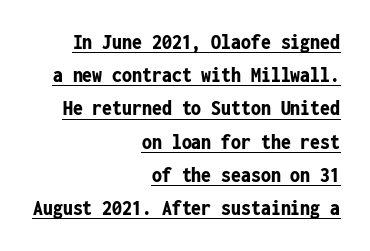
I'd describe the lettering as bold — thick and assertive. The lettering stays uniformly vertical, giving the passage a roman look. The vertical gap from one line to the next is medium. Notice how the passage keeps a crisp vertical edge on the right only. Decoration check: the copy is underlined. This rendering leaves character spacing at its baseline value.
